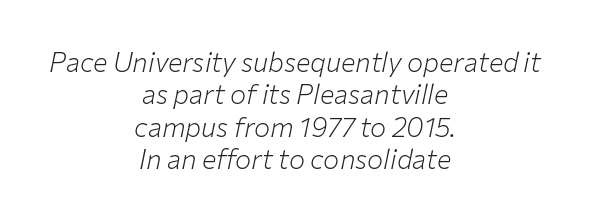
{"italic": "yes", "lean": "right", "slant_degrees": 12, "bold": "no", "underline": "no", "align": "center", "line_spacing_ratio": 1.2, "letter_spacing": "normal", "letter_spacing_em": 0.0, "glyph_px": 27}
